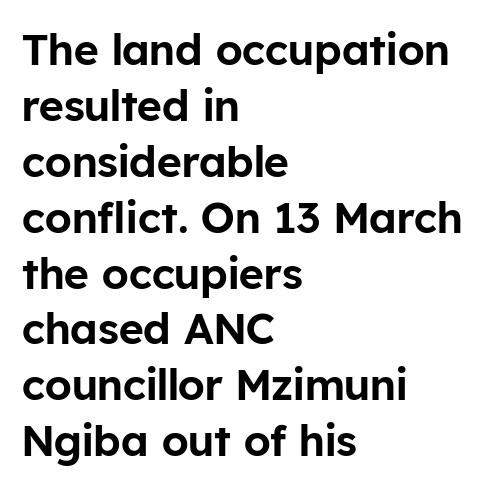
The image shows 43 px sans-serif type, upright; set left-aligned, normal line spacing (1.3x), normal letter spacing, not underlined; low stroke contrast and a medium x-height.
